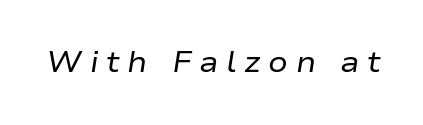
{"italic": "yes", "lean": "right", "slant_degrees": 9, "bold": "no", "weight": "regular", "width": "wide", "stroke_contrast": "low", "x_height": "medium", "monospaced": "no", "underline": "no", "letter_spacing": "wide", "letter_spacing_em": 0.26, "glyph_px": 29}
